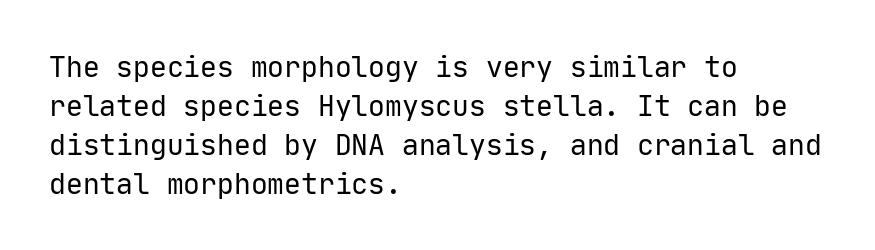
Q: Is the text bold? A: No.
Q: Is the text italic (slanted)? A: No, it is upright.
Q: Is the typeface a serif or a sans-serif typeface? A: Sans-serif.
Q: Is the text underlined? A: No.
Q: How is the paragraph aligned? A: Left-aligned.
Q: Is the spacing between letters normal or unusually wide? A: Normal.
Q: Is the spacing between lines tight, normal or loose? A: Normal.
Q: Width (condensed, normal, or wide)? A: Normal.
Q: Stroke contrast? A: Low.
Q: x-height? A: Medium.
Q: Monospaced? A: Yes.
